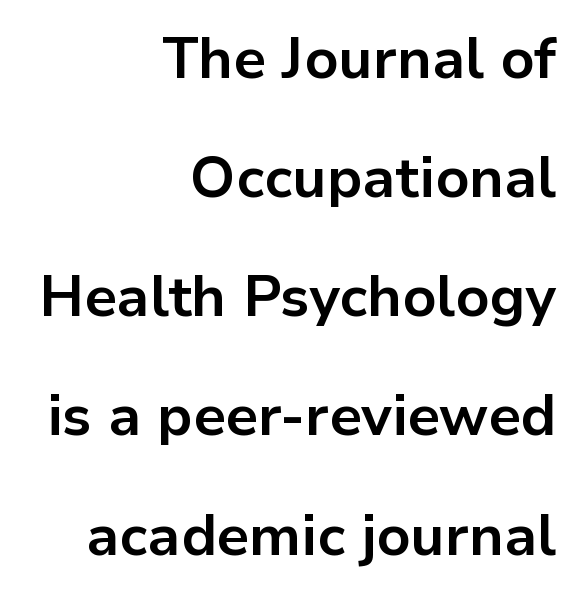
The image shows 57 px bold sans-serif type, upright; set right-aligned, loose line spacing (2.09x), normal letter spacing, not underlined; low stroke contrast and a medium x-height.
